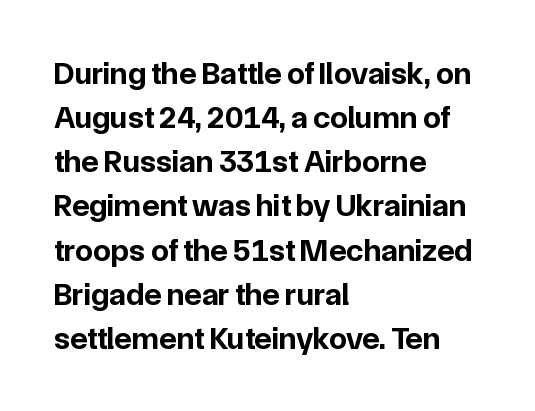
The image shows 32 px bold sans-serif type, upright; set left-aligned, normal line spacing (1.38x), normal letter spacing, not underlined; low stroke contrast and a medium x-height.
